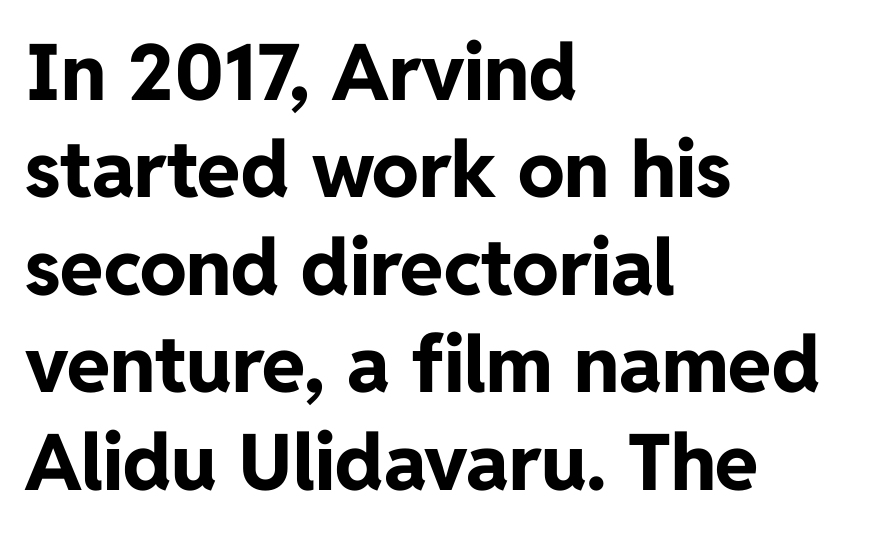
Q: Is the text bold? A: Yes.
Q: Is the text italic (slanted)? A: No, it is upright.
Q: Is the typeface a serif or a sans-serif typeface? A: Sans-serif.
Q: Is the text underlined? A: No.
Q: How is the paragraph aligned? A: Left-aligned.
Q: Is the spacing between letters normal or unusually wide? A: Normal.
Q: Is the spacing between lines tight, normal or loose? A: Normal.
Q: Width (condensed, normal, or wide)? A: Normal.
Q: Stroke contrast? A: Low.
Q: x-height? A: Medium.
Q: Monospaced? A: No.
